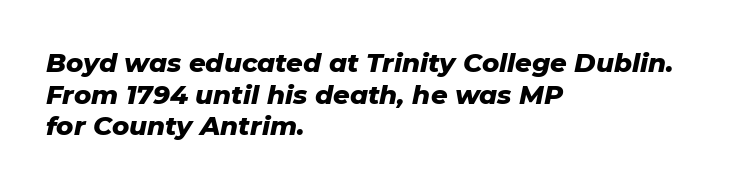
The image shows 26 px bold type, italic (leaning right); set left-aligned, line spacing 1.22x, normal letter spacing, not underlined.
